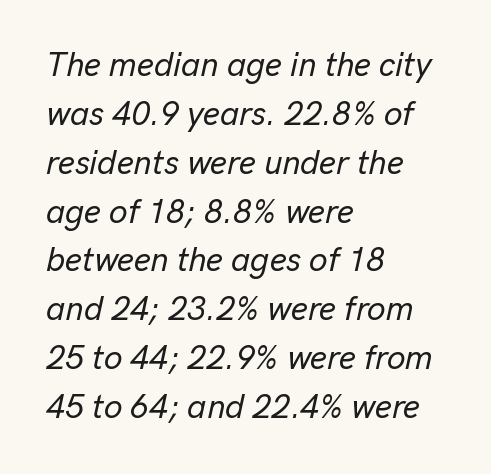
The image shows 33 px text type, italic (leaning right); set left-aligned, normal line spacing (1.48x), normal letter spacing, not underlined; low stroke contrast and a medium x-height.
